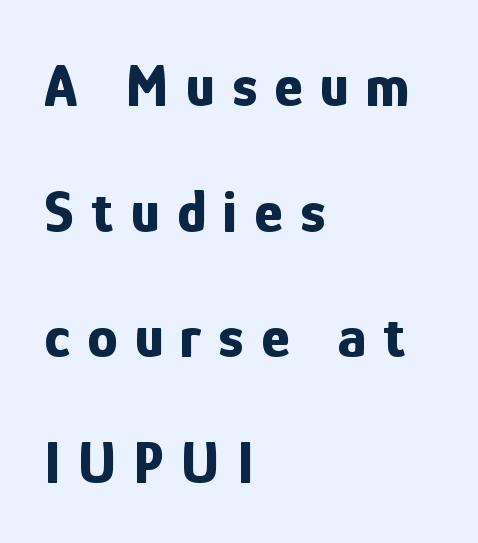
The image shows 61 px bold, condensed sans-serif type, upright; set left-aligned, loose line spacing (2.06x), unusually wide letter spacing (+0.28 em), not underlined; low stroke contrast and a medium x-height.
